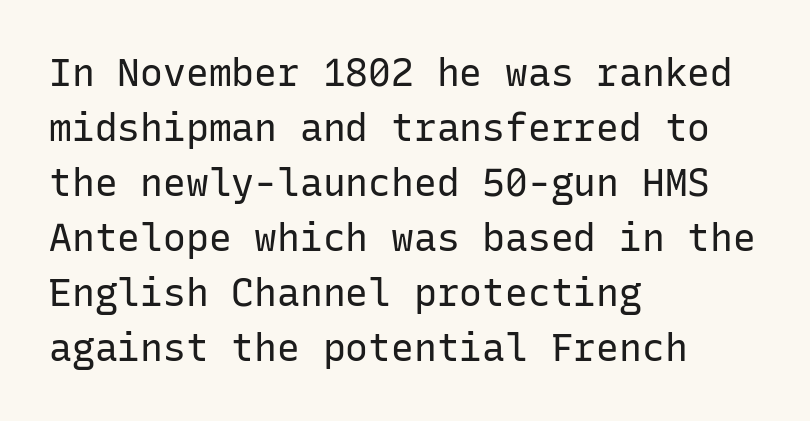
Q: Is the text bold? A: No.
Q: Is the text italic (slanted)? A: No, it is upright.
Q: Is the typeface a serif or a sans-serif typeface? A: Sans-serif.
Q: Is the text underlined? A: No.
Q: How is the paragraph aligned? A: Left-aligned.
Q: Is the spacing between letters normal or unusually wide? A: Normal.
Q: Is the spacing between lines tight, normal or loose? A: Normal.
Q: Width (condensed, normal, or wide)? A: Normal.
Q: Stroke contrast? A: Low.
Q: x-height? A: Medium.
Q: Monospaced? A: Yes.
